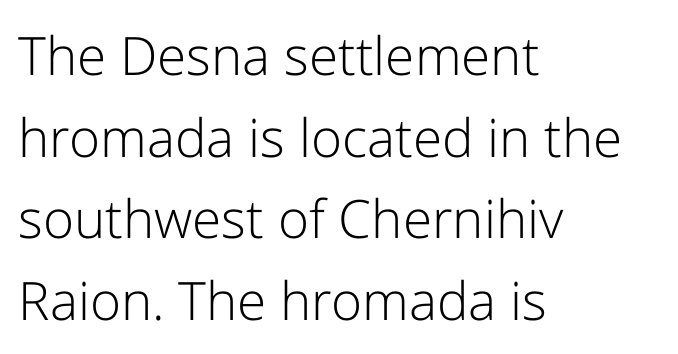
Q: Is the text bold? A: No.
Q: Is the text italic (slanted)? A: No, it is upright.
Q: Is the typeface a serif or a sans-serif typeface? A: Sans-serif.
Q: Is the text underlined? A: No.
Q: How is the paragraph aligned? A: Left-aligned.
Q: Is the spacing between letters normal or unusually wide? A: Normal.
Q: Is the spacing between lines tight, normal or loose? A: Normal.
Q: Width (condensed, normal, or wide)? A: Normal.
Q: Stroke contrast? A: Low.
Q: x-height? A: Medium.
Q: Monospaced? A: No.
